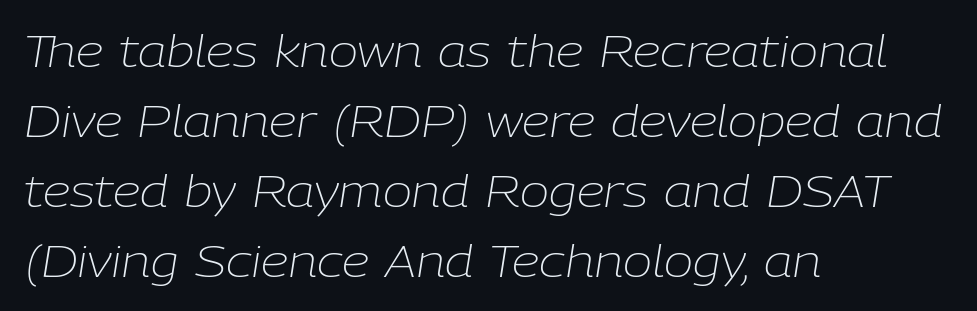
Q: Is the text bold? A: No.
Q: Is the text italic (slanted)? A: Yes, it leans right by about 9 degrees.
Q: Is the text underlined? A: No.
Q: How is the paragraph aligned? A: Left-aligned.
Q: Is the spacing between letters normal or unusually wide? A: Normal.
Q: Is the spacing between lines tight, normal or loose? A: Normal.
Q: Width (condensed, normal, or wide)? A: Normal.
Q: Stroke contrast? A: Low.
Q: x-height? A: Medium.
Q: Monospaced? A: No.
